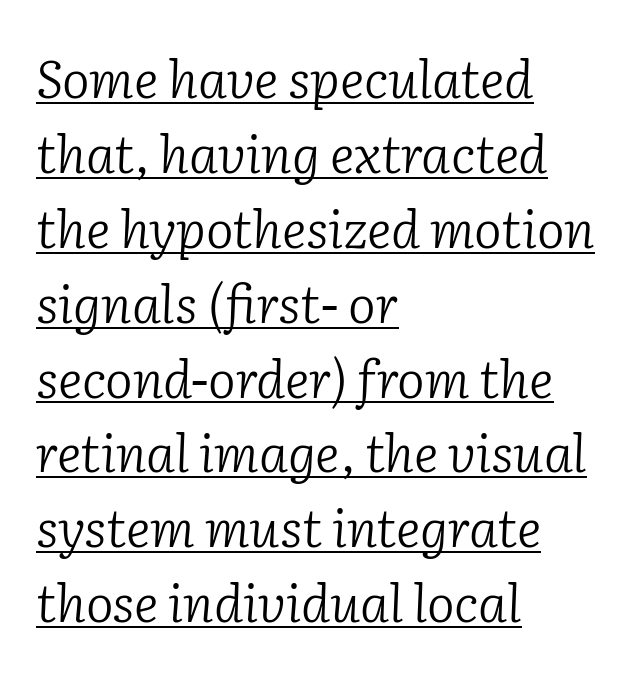
The image shows 52 px light serif type, italic (leaning right); set left-aligned, normal line spacing (1.44x), normal letter spacing, underlined; low stroke contrast and a medium x-height.
